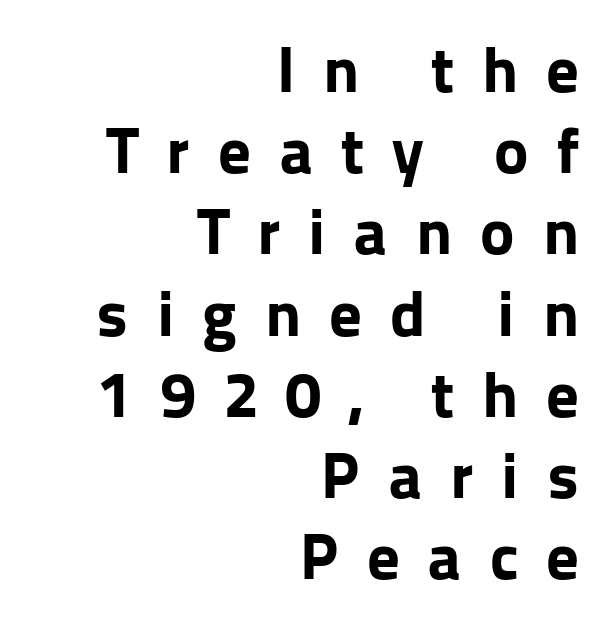
The image shows 65 px bold sans-serif type, upright; set right-aligned, normal line spacing (1.25x), unusually wide letter spacing (+0.43 em), not underlined; low stroke contrast and a medium x-height.
